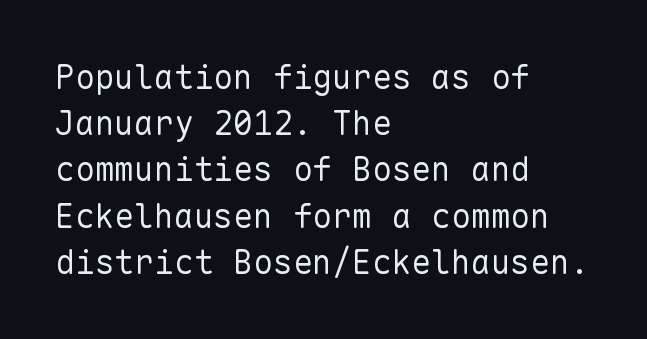
{"serif": "no", "italic": "no", "bold": "no", "weight": "regular", "width": "normal", "stroke_contrast": "low", "x_height": "medium", "monospaced": "yes", "underline": "no", "align": "left", "line_spacing": "normal", "line_spacing_ratio": 1.4, "letter_spacing": "normal", "letter_spacing_em": 0.0, "glyph_px": 33}
